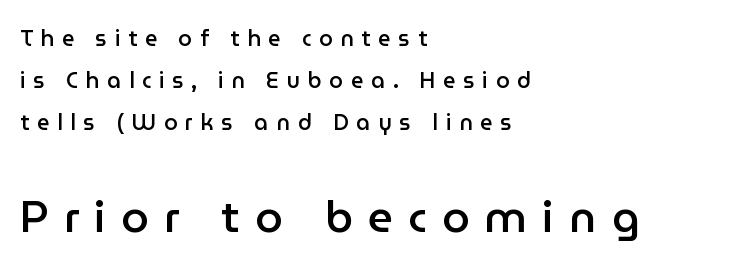
The image shows 44 px semibold sans-serif type, upright; set left-aligned, loose line spacing (1.9x), unusually wide letter spacing (+0.35 em), not underlined; the second (bottom) block is 2.0x larger; low stroke contrast and a medium x-height.
